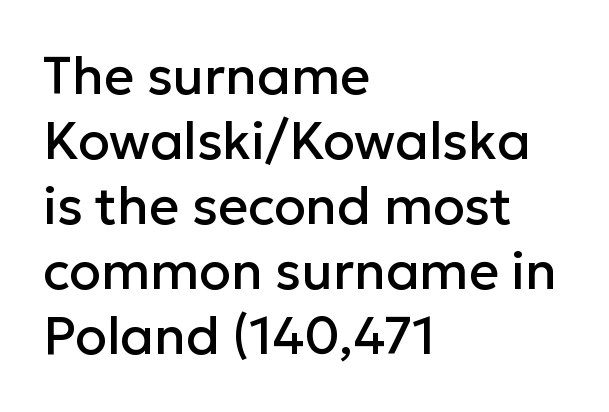
{"serif": "no", "italic": "no", "width": "normal", "stroke_contrast": "low", "x_height": "medium", "monospaced": "no", "underline": "no", "align": "left", "line_spacing": "normal", "line_spacing_ratio": 1.25, "letter_spacing": "normal", "letter_spacing_em": 0.0, "glyph_px": 52}
